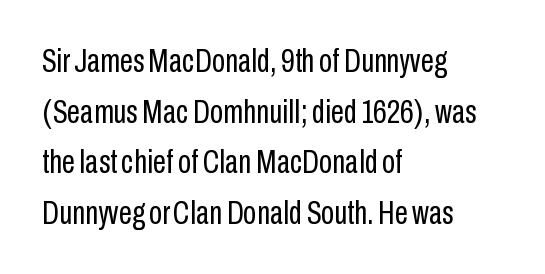
{"serif": "no", "italic": "no", "bold": "no", "weight": "regular", "width": "condensed", "stroke_contrast": "low", "x_height": "medium", "monospaced": "no", "underline": "no", "align": "left", "line_spacing": "normal", "line_spacing_ratio": 1.49, "letter_spacing": "normal", "letter_spacing_em": 0.0, "glyph_px": 34}
